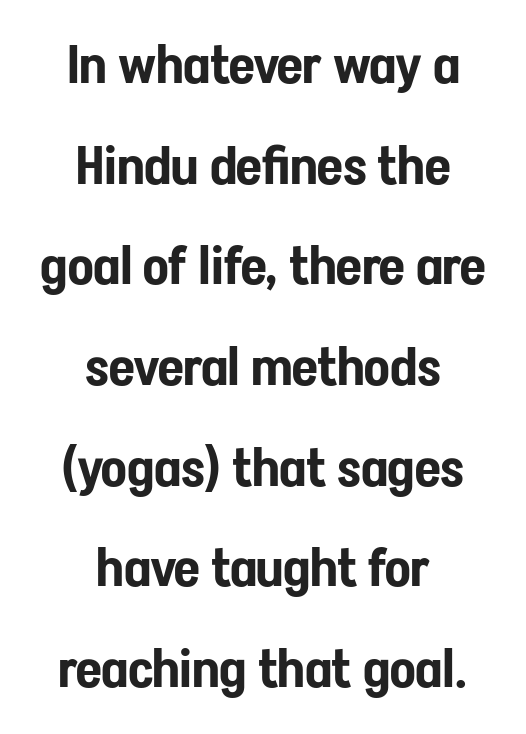
A great deal of white space separates one row of letters from the next. When letters stand straight like this, we call the style roman or upright. Between one letter and the next there's only the usual sliver of space. Line starts and ends both wander, symmetrically. Nope, no serifs anywhere on these letters.
